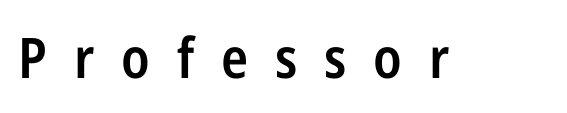
Set as a demibold, roughly 600 on the weight scale. Descenders hang freely into open space. A sans-serif font was chosen for this passage. Note the varied advance widths — an 'i' is clearly narrower than an 'm'. Look at the tracking — it's clearly loosened, letters drifting apart. The specimen reads as upright at a glance.
